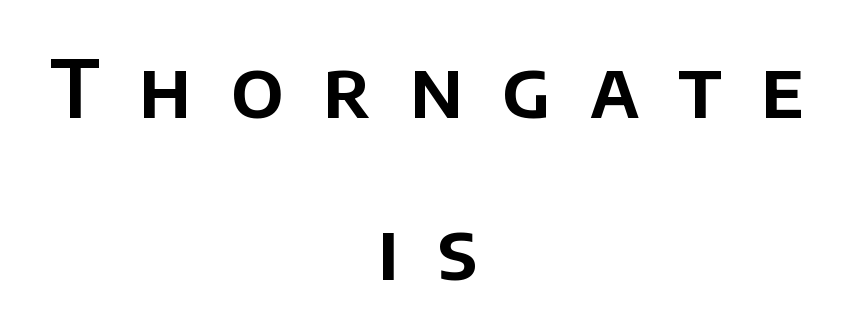
Q: Is the text italic (slanted)? A: No, it is upright.
Q: Is the typeface a serif or a sans-serif typeface? A: Sans-serif.
Q: Is the text underlined? A: No.
Q: How is the paragraph aligned? A: Centered.
Q: Is the spacing between letters normal or unusually wide? A: Unusually wide.
Q: Is the spacing between lines tight, normal or loose? A: Loose.
Q: Width (condensed, normal, or wide)? A: Normal.
Q: Stroke contrast? A: Low.
Q: x-height? A: Large.
Q: Monospaced? A: No.
